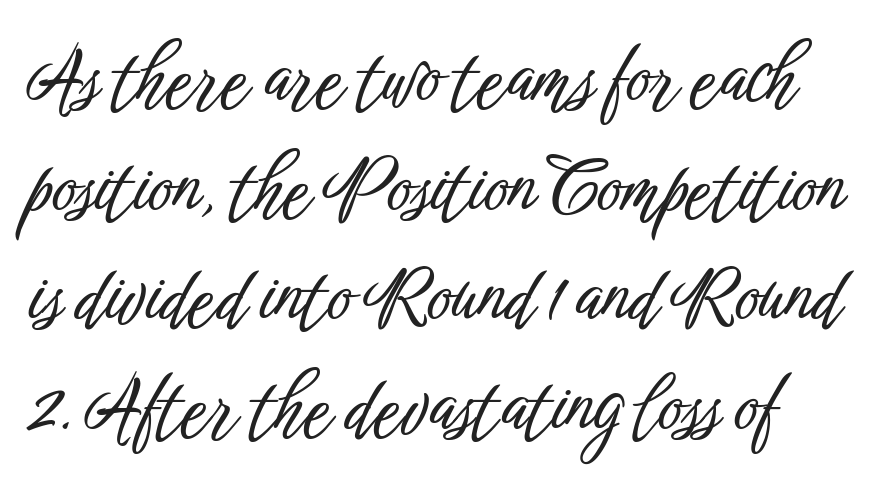
The image shows 74 px condensed sans-serif type; set left-aligned, normal line spacing (1.48x), normal letter spacing, not underlined; low stroke contrast and a medium x-height.
